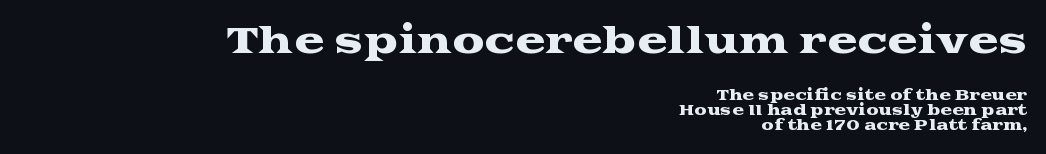
Character widths vary here, with narrow letters taking less room than wide ones. Each row of text sits above clean, open space. Rendered with straight, roman letterforms. The lines are quadded right. Observe the serifs anchoring each vertical stroke in this sample.
